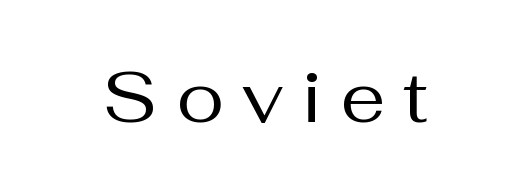
{"serif": "no", "italic": "no", "bold": "no", "weight": "regular", "width": "normal", "stroke_contrast": "medium", "x_height": "medium", "monospaced": "no", "underline": "no", "align": "center", "letter_spacing": "wide", "letter_spacing_em": 0.25, "glyph_px": 72}
